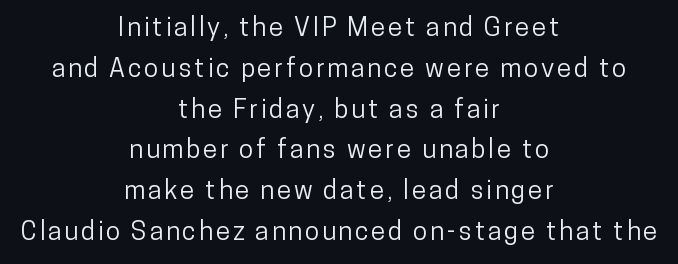
Q: Is the text italic (slanted)? A: No, it is upright.
Q: Is the text underlined? A: No.
Q: How is the paragraph aligned? A: Centered.
Q: Is the spacing between lines tight, normal or loose? A: Normal.
